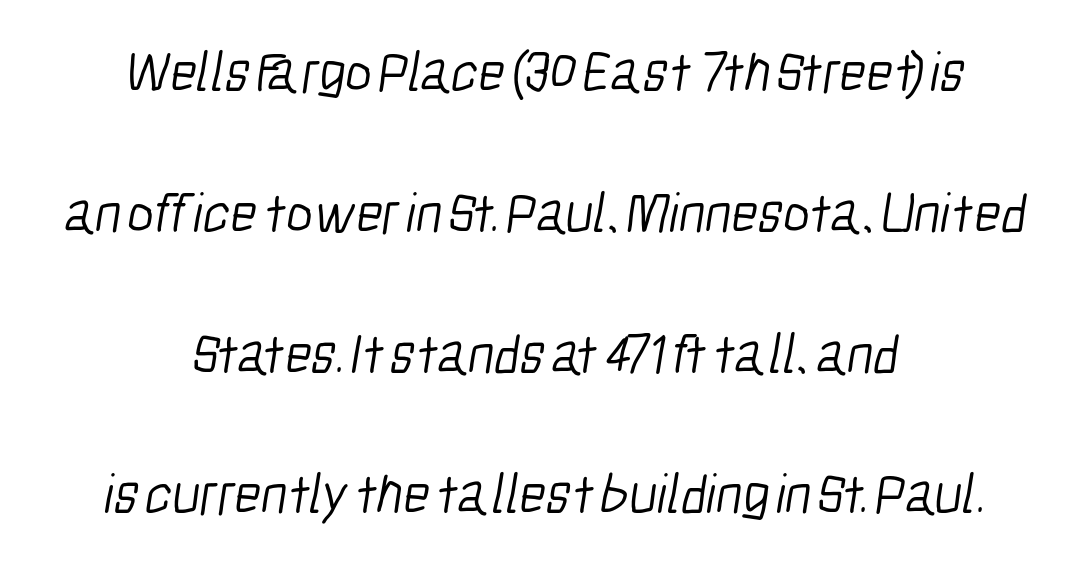
The text block is weighted toward neither margin, spreading evenly from the middle. Note: no serifs on the glyphs. Summary of vertical rhythm: relaxed, with wide interline spacing. Decoration check: the copy has no underline. The tracking reads as untouched default to a designer's eye. Proportional: the letters do not fall into vertical columns.
